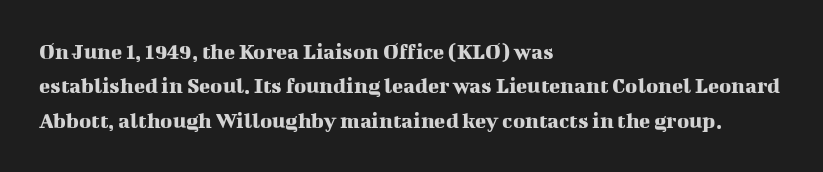
The image shows 23 px text type, upright; set left-aligned, normal line spacing (1.49x), normal letter spacing, not underlined.
